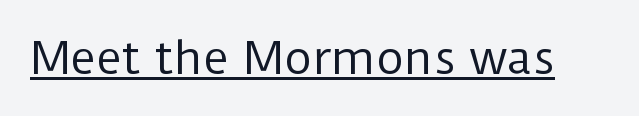
This rendering leaves character spacing at its baseline value. Posture: straight, roman, zero tilt. Somebody hit Ctrl+U on this one — the words are underlined. This sample has the flowing, uneven cadence of proportional lettering. The cut favours lightness, reaching ordinary text weight at its darkest. Examine the stroke ends and you'll find no serifs.
